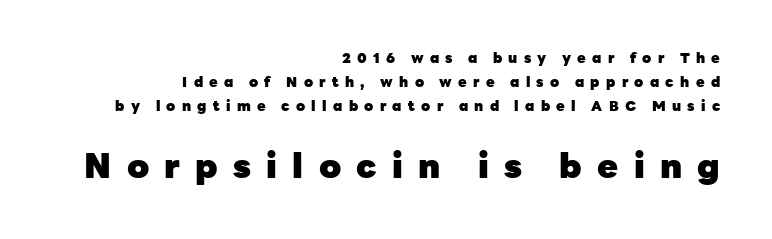
The image shows 34 px heavy sans-serif type, upright; set right-aligned, line spacing 1.73x, unusually wide letter spacing (+0.45 em), not underlined; the second (bottom) block is 2.43x larger; low stroke contrast and a medium x-height.
